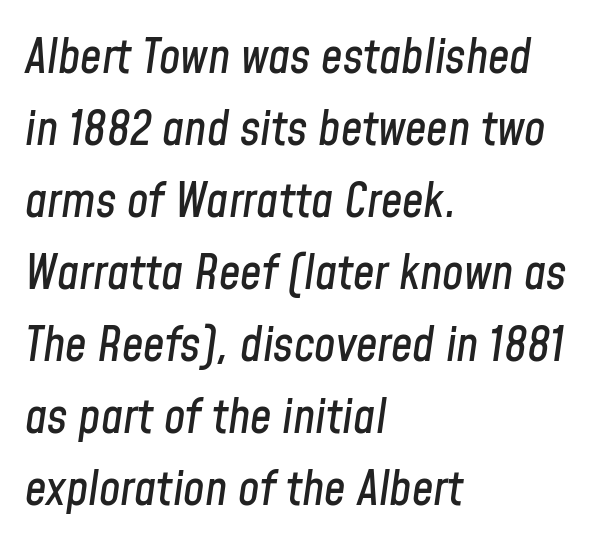
Q: Is the text italic (slanted)? A: Yes, it leans right by about 8 degrees.
Q: Is the text underlined? A: No.
Q: How is the paragraph aligned? A: Left-aligned.
Q: Is the spacing between letters normal or unusually wide? A: Normal.
Q: Is the spacing between lines tight, normal or loose? A: Normal.
Q: Width (condensed, normal, or wide)? A: Condensed.
Q: Stroke contrast? A: Low.
Q: x-height? A: Medium.
Q: Monospaced? A: No.
